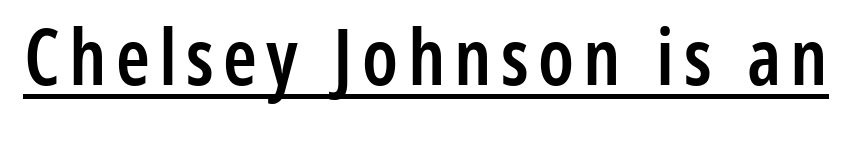
{"serif": "no", "italic": "no", "bold": "semi", "weight": "semibold", "width": "condensed", "stroke_contrast": "low", "x_height": "medium", "monospaced": "no", "underline": "yes", "glyph_px": 77}
